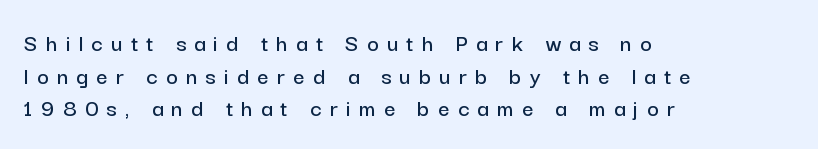
The passage shown stacks its lines at a standard gap. The letters are spread apart with noticeably loose tracking. The typesetter chose a ragged-right arrangement here. Vertical strokes here are truly vertical. Beneath every word, the page is bare.
